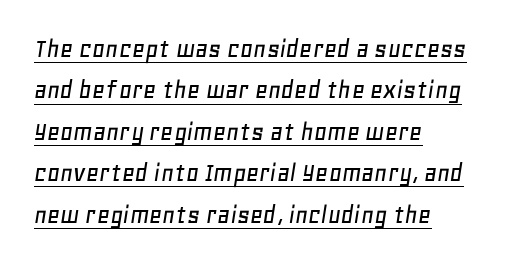
Q: Is the text italic (slanted)? A: Yes, it leans right by about 11 degrees.
Q: Is the text underlined? A: Yes.
Q: How is the paragraph aligned? A: Left-aligned.
Q: Is the spacing between letters normal or unusually wide? A: Normal.
Q: Is the spacing between lines tight, normal or loose? A: Normal.
Q: Width (condensed, normal, or wide)? A: Normal.
Q: Stroke contrast? A: Low.
Q: x-height? A: Large.
Q: Monospaced? A: No.
